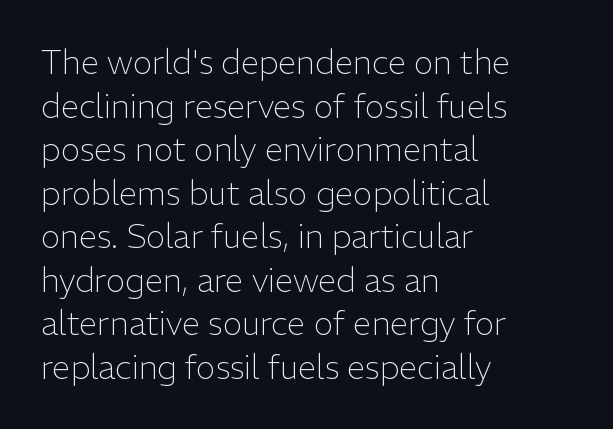
Q: Is the text bold? A: No.
Q: Is the text italic (slanted)? A: No, it is upright.
Q: Is the typeface a serif or a sans-serif typeface? A: Sans-serif.
Q: Is the text underlined? A: No.
Q: How is the paragraph aligned? A: Left-aligned.
Q: Is the spacing between letters normal or unusually wide? A: Normal.
Q: Is the spacing between lines tight, normal or loose? A: Normal.
Q: Width (condensed, normal, or wide)? A: Normal.
Q: Stroke contrast? A: Low.
Q: x-height? A: Medium.
Q: Monospaced? A: No.
